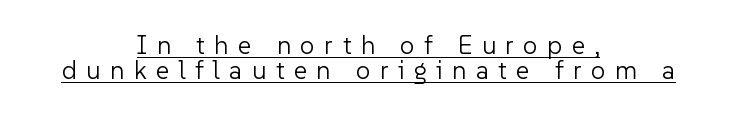
The image shows 26 px text type, upright; set centered, tight line spacing (0.98x), unusually wide letter spacing (+0.36 em), underlined.
